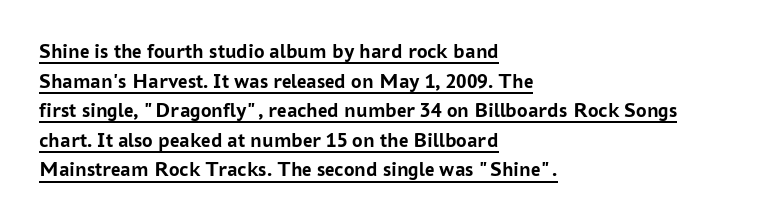
The image shows 21 px bold type, upright; set left-aligned, normal line spacing (1.41x), normal letter spacing, underlined.
